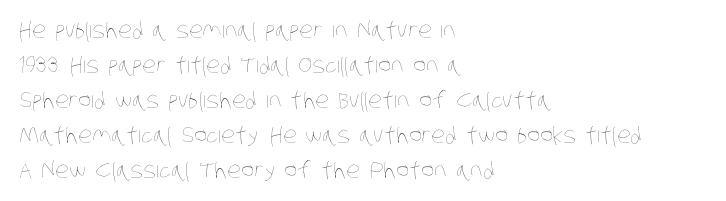
Unmarked baselines from the first word to the last. Line starts are locked; line ends wander. Stroke thickness stays within the range of a standard reading face or lighter. Does the leading feel generous? No, just average. Nobody touched the tracking dial on this one.
